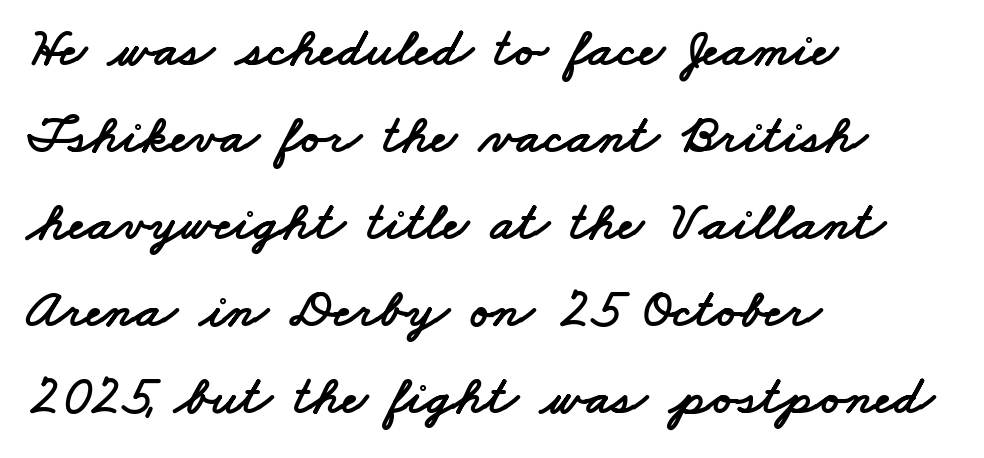
The image shows 55 px wide sans-serif type; set left-aligned, normal line spacing (1.58x), normal letter spacing, not underlined; low stroke contrast and a small x-height.
